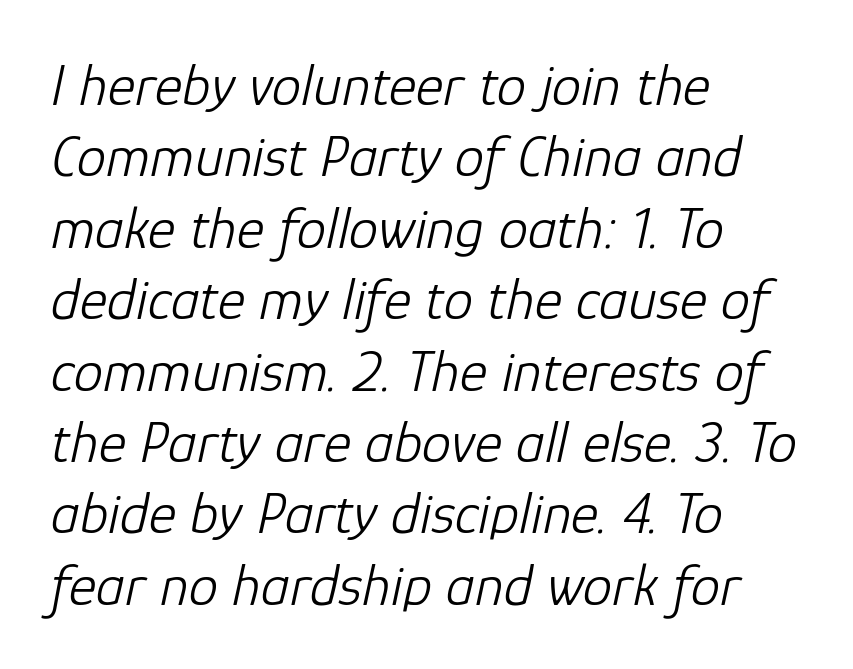
Does the copy run flush right? No — it runs flush left. Stroke thickness stays within the range of a standard reading face or lighter. You could not count columns in this text — the font is proportionally spaced. A clean baseline with only descenders dipping below it.
